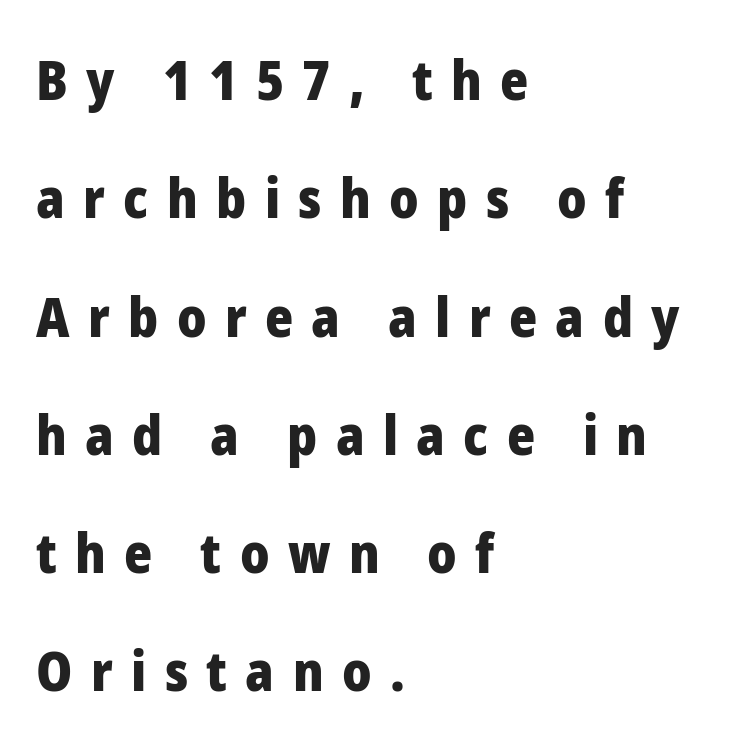
Q: Is the text bold? A: Yes.
Q: Is the text italic (slanted)? A: No, it is upright.
Q: Is the typeface a serif or a sans-serif typeface? A: Sans-serif.
Q: Is the text underlined? A: No.
Q: How is the paragraph aligned? A: Left-aligned.
Q: Is the spacing between letters normal or unusually wide? A: Unusually wide.
Q: Is the spacing between lines tight, normal or loose? A: Loose.
Q: Width (condensed, normal, or wide)? A: Normal.
Q: Stroke contrast? A: Low.
Q: x-height? A: Medium.
Q: Monospaced? A: No.
